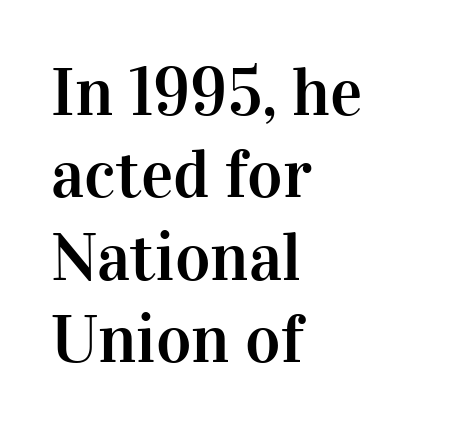
The image shows 68 px serif type, upright; set left-aligned, line spacing 1.21x, normal letter spacing, not underlined; high stroke contrast and a medium x-height.
